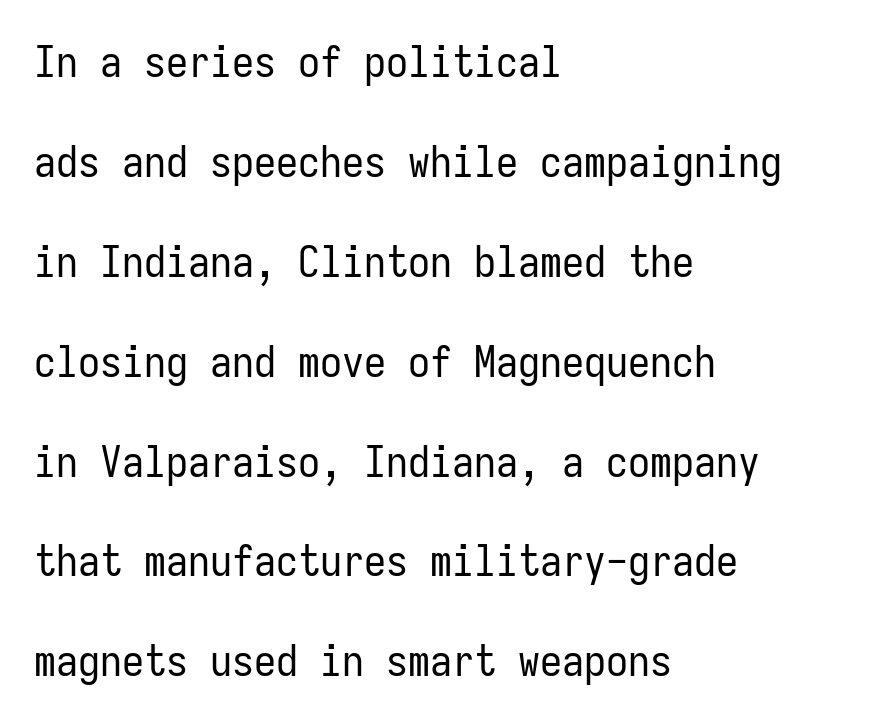
The image shows 44 px regular-weight, condensed sans-serif type, upright, monospaced; set left-aligned, loose line spacing (2.27x), normal letter spacing, not underlined; low stroke contrast and a medium x-height.
